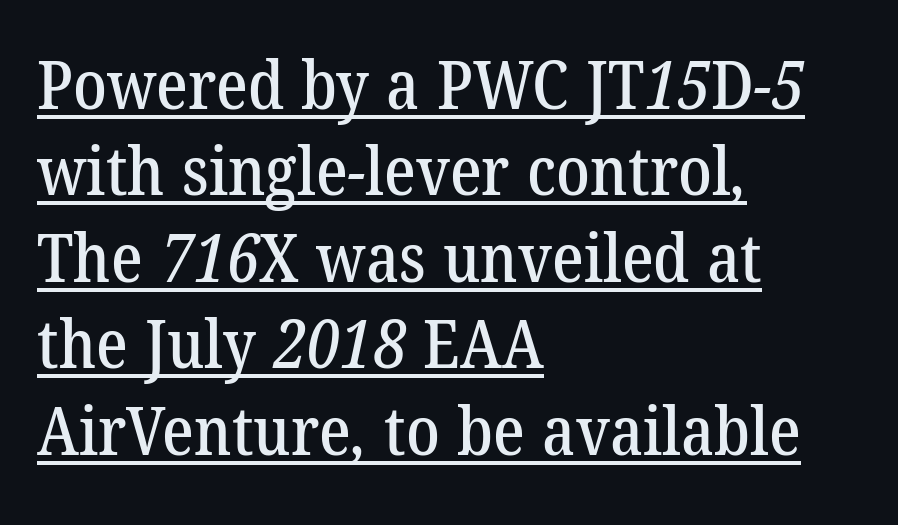
Varying glyph widths throughout — classic text-font behaviour. In designer terms, the underline attribute is active on this setting. The setting favours the left margin, as ordinary paragraphs usually do. The designer went with a serif here, giving each stem small feet. The passage shown has conventional tracking throughout. This sample keeps an unexceptional amount of space between lines.
